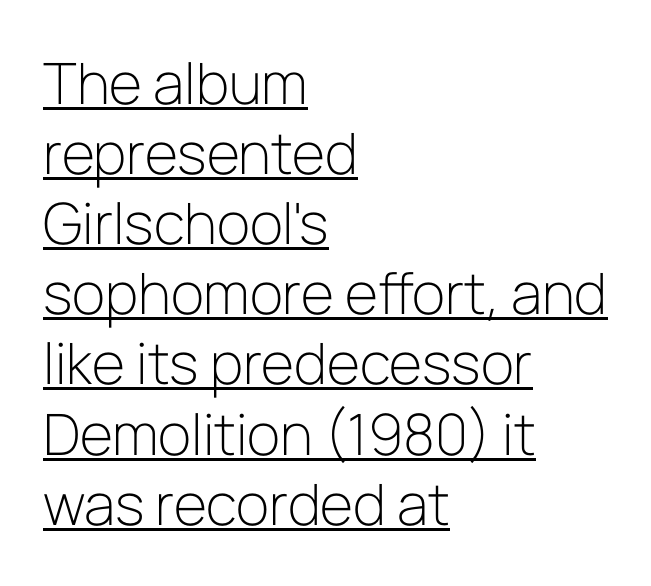
Honestly, the underline is the first thing you notice here. How are the letters spaced? Ordinarily, with no added tracking. No italicization has been applied; the sample stays upright. Note the varied advance widths — an 'i' is clearly narrower than an 'm'.
